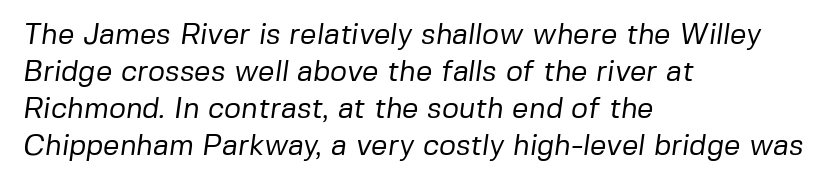
Q: Is the text bold? A: No.
Q: Is the typeface a serif or a sans-serif typeface? A: Sans-serif.
Q: Is the text underlined? A: No.
Q: How is the paragraph aligned? A: Left-aligned.
Q: Is the spacing between letters normal or unusually wide? A: Normal.
Q: Is the spacing between lines tight, normal or loose? A: Normal.
Q: Width (condensed, normal, or wide)? A: Normal.
Q: Stroke contrast? A: Low.
Q: x-height? A: Medium.
Q: Monospaced? A: No.
